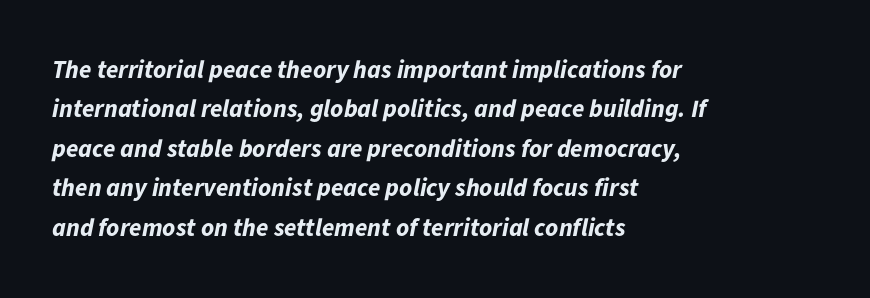
{"italic": "yes", "lean": "right", "slant_degrees": 11, "bold": "yes", "underline": "no", "align": "left", "line_spacing": "normal", "line_spacing_ratio": 1.58, "letter_spacing": "normal", "letter_spacing_em": 0.0, "glyph_px": 25}
